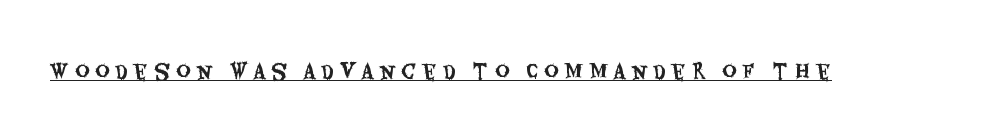
{"italic": "no", "underline": "yes", "letter_spacing": "wide", "letter_spacing_em": 0.31, "glyph_px": 20}
